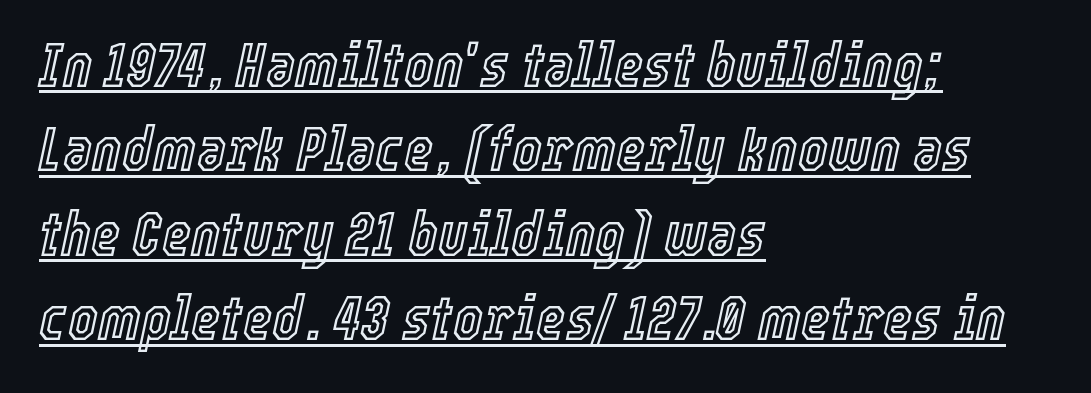
The image shows 63 px condensed type, italic (leaning right); set left-aligned, normal line spacing (1.34x), normal letter spacing, underlined; a medium x-height.
